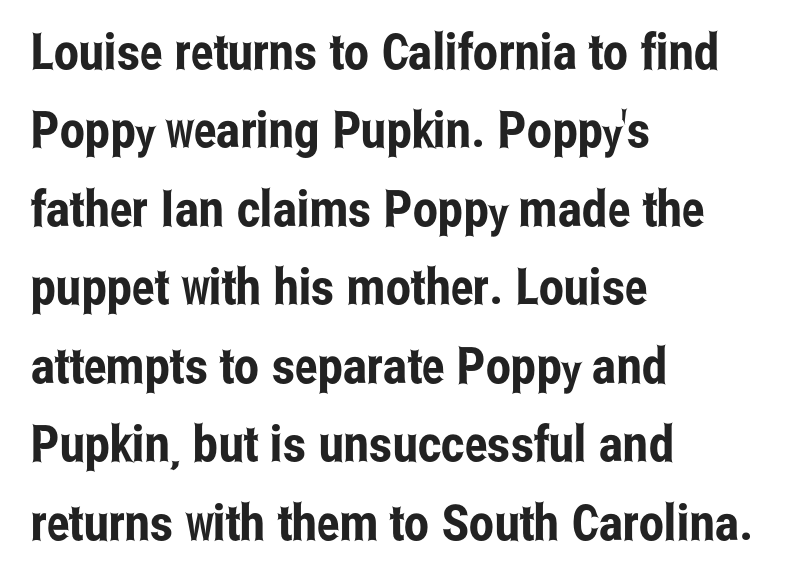
{"serif": "no", "italic": "no", "width": "condensed", "stroke_contrast": "low", "x_height": "medium", "monospaced": "no", "underline": "no", "align": "left", "line_spacing": "normal", "line_spacing_ratio": 1.57, "letter_spacing": "normal", "letter_spacing_em": 0.0, "glyph_px": 50}
